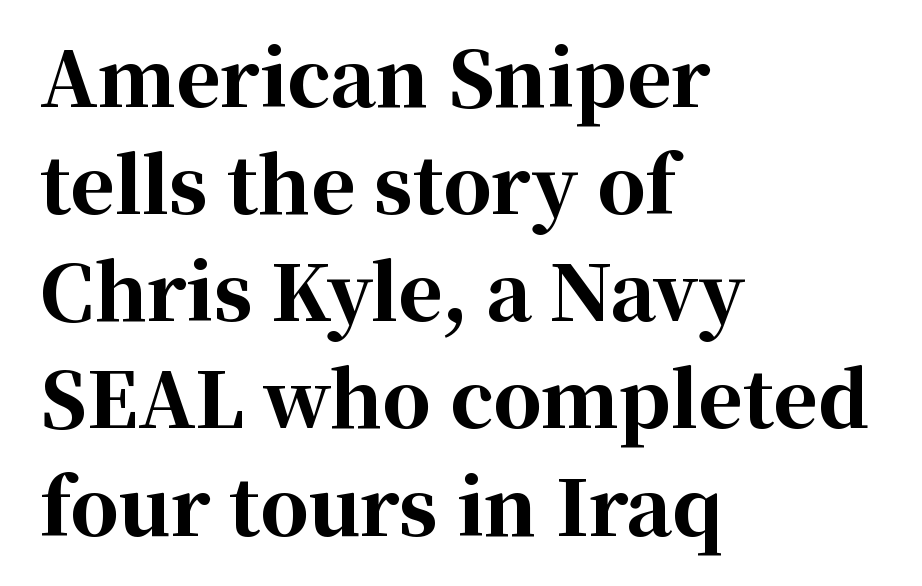
{"serif": "yes", "italic": "no", "bold": "yes", "weight": "bold", "width": "normal", "stroke_contrast": "high", "x_height": "medium", "monospaced": "no", "underline": "no", "align": "left", "line_spacing": "normal", "line_spacing_ratio": 1.41, "letter_spacing": "normal", "letter_spacing_em": 0.0, "glyph_px": 76}
